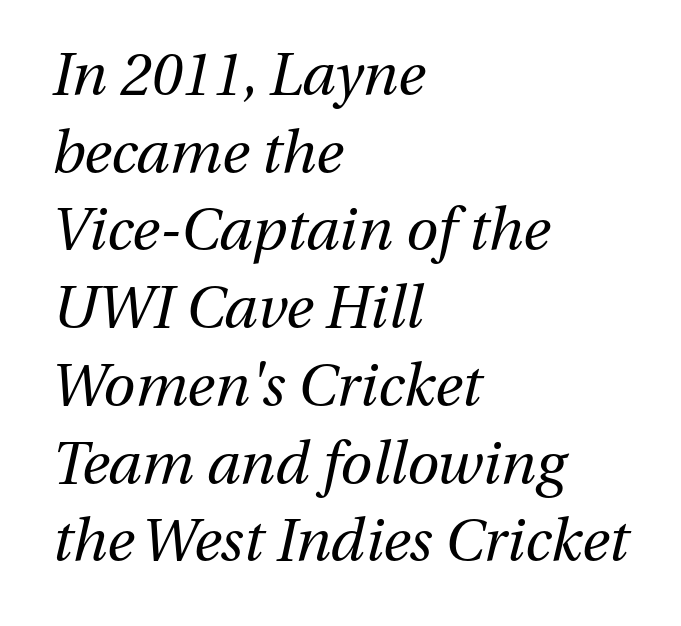
{"italic": "yes", "lean": "right", "slant_degrees": 13, "bold": "no", "weight": "regular", "width": "normal", "stroke_contrast": "medium", "x_height": "medium", "monospaced": "no", "underline": "no", "align": "left", "line_spacing": "normal", "line_spacing_ratio": 1.34, "letter_spacing": "normal", "letter_spacing_em": 0.0, "glyph_px": 58}
